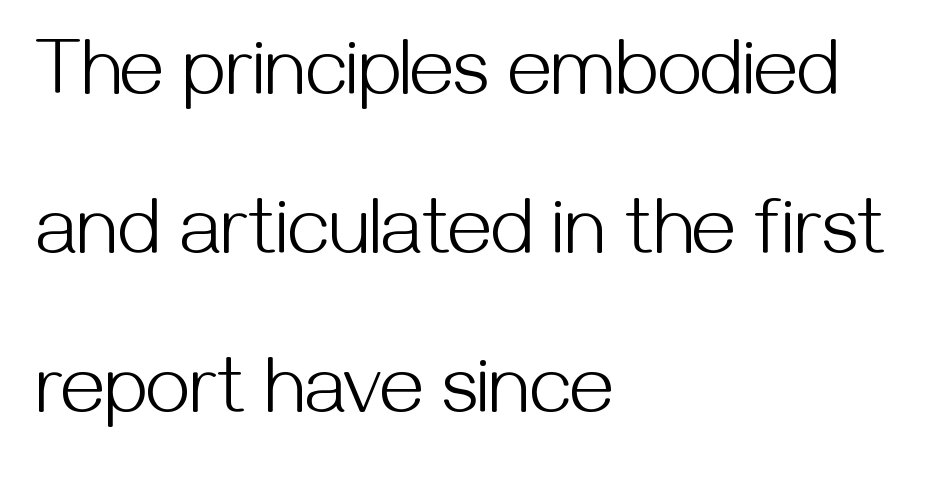
Q: Is the text bold? A: No.
Q: Is the text italic (slanted)? A: No, it is upright.
Q: Is the typeface a serif or a sans-serif typeface? A: Sans-serif.
Q: Is the text underlined? A: No.
Q: How is the paragraph aligned? A: Left-aligned.
Q: Is the spacing between letters normal or unusually wide? A: Normal.
Q: Is the spacing between lines tight, normal or loose? A: Loose.
Q: Width (condensed, normal, or wide)? A: Normal.
Q: Stroke contrast? A: Medium.
Q: x-height? A: Medium.
Q: Monospaced? A: No.
